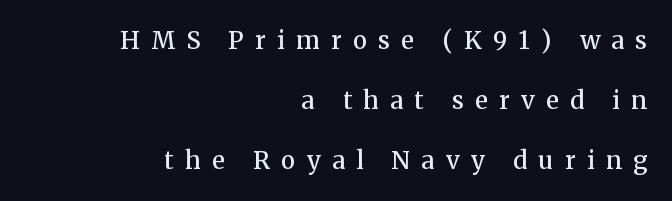
The image shows 24 px text type, upright; set right-aligned, loose line spacing (2.5x), unusually wide letter spacing (+0.48 em), not underlined.
